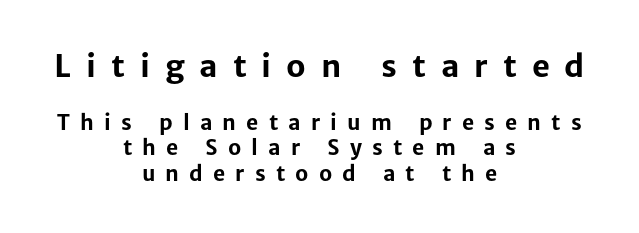
{"serif": "no", "italic": "no", "bold": "yes", "weight": "bold", "width": "normal", "stroke_contrast": "low", "x_height": "medium", "monospaced": "no", "underline": "no", "align": "center", "line_spacing_ratio": 1.22, "letter_spacing": "wide", "letter_spacing_em": 0.48, "larger_block": "first", "size_ratio": 1.48, "glyph_px": 31}
